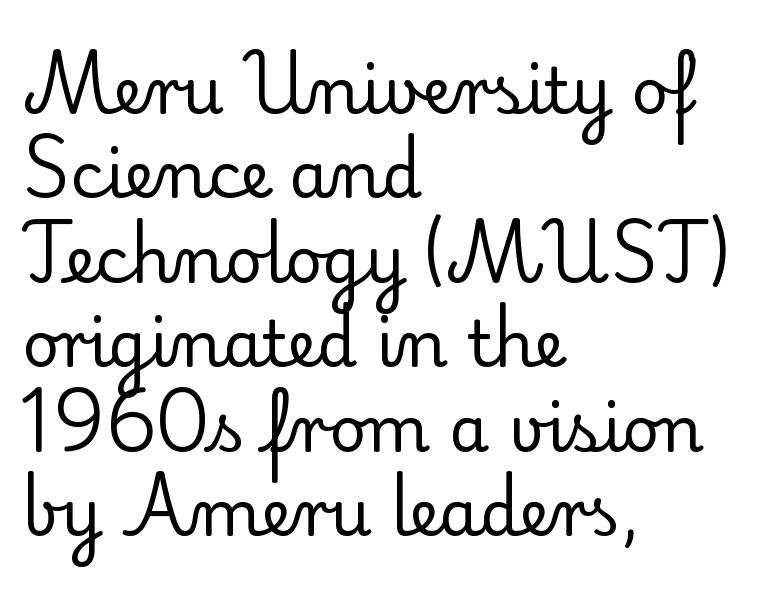
Q: Is the text bold? A: No.
Q: Is the text italic (slanted)? A: No, it is upright.
Q: Is the typeface a serif or a sans-serif typeface? A: Serif.
Q: Is the text underlined? A: No.
Q: How is the paragraph aligned? A: Left-aligned.
Q: Is the spacing between letters normal or unusually wide? A: Normal.
Q: Is the spacing between lines tight, normal or loose? A: Normal.
Q: Width (condensed, normal, or wide)? A: Normal.
Q: Stroke contrast? A: Low.
Q: x-height? A: Small.
Q: Monospaced? A: No.
